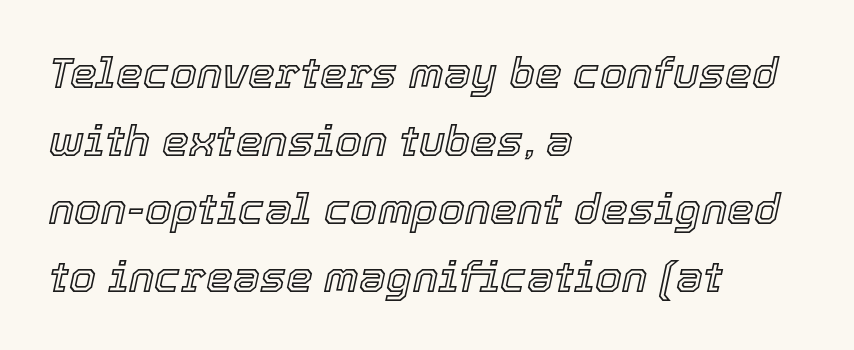
{"italic": "yes", "lean": "right", "slant_degrees": 12, "width": "normal", "x_height": "medium", "monospaced": "no", "underline": "no", "align": "left", "line_spacing": "normal", "line_spacing_ratio": 1.58, "letter_spacing": "normal", "letter_spacing_em": 0.0, "glyph_px": 43}
